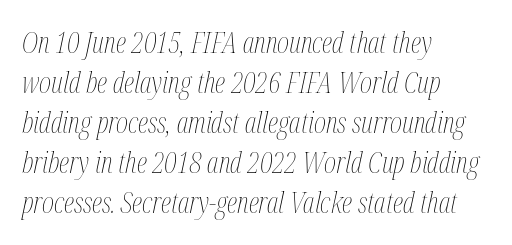
The image shows 29 px thin, condensed type, italic (leaning right); set left-aligned, normal line spacing (1.38x), normal letter spacing, not underlined; medium stroke contrast and a medium x-height.
